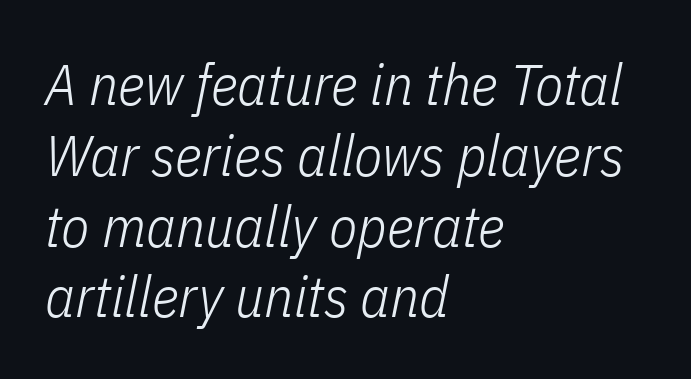
The image shows 58 px light, condensed type, italic (leaning right); set left-aligned, line spacing 1.22x, normal letter spacing, not underlined; low stroke contrast and a medium x-height.
